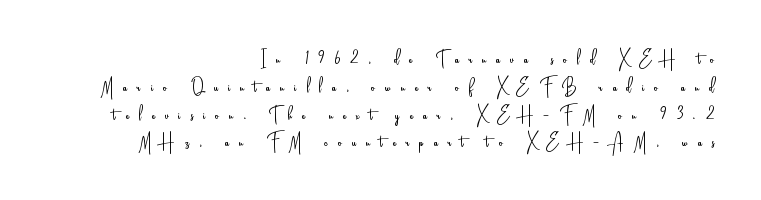
{"bold": "no", "underline": "no", "align": "right", "line_spacing_ratio": 1.21, "letter_spacing": "wide", "letter_spacing_em": 0.44, "glyph_px": 23}
